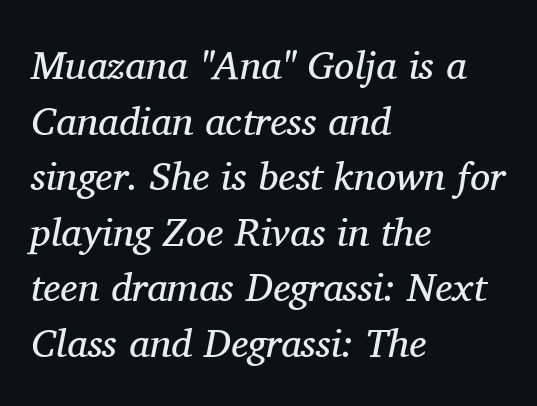
Italic: yes, the glyphs are oblique. Nobody touched the tracking dial on this one. No heavy texture on the line: the type isn't bold. The foot of each line stays bare and open.
